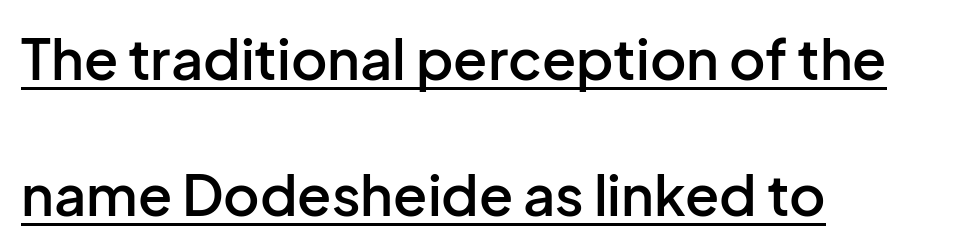
{"serif": "no", "italic": "no", "bold": "semi", "weight": "semibold", "width": "normal", "stroke_contrast": "low", "x_height": "medium", "monospaced": "no", "underline": "yes", "align": "left", "line_spacing": "loose", "line_spacing_ratio": 2.43, "letter_spacing": "normal", "letter_spacing_em": 0.0, "glyph_px": 56}
